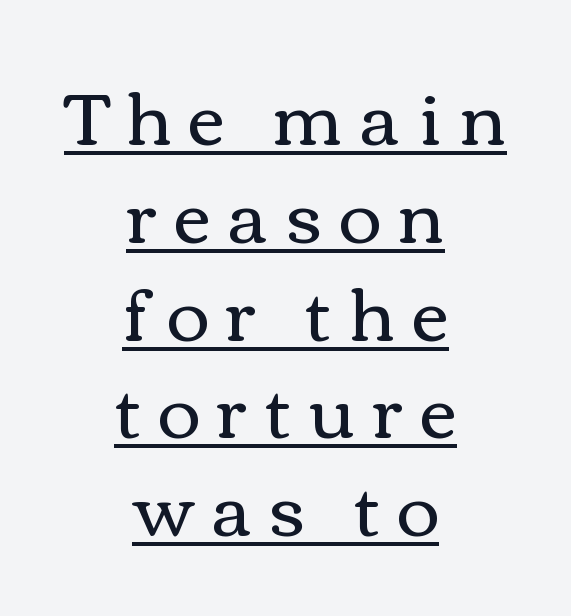
Q: Is the text bold? A: No.
Q: Is the text italic (slanted)? A: No, it is upright.
Q: Is the text underlined? A: Yes.
Q: How is the paragraph aligned? A: Centered.
Q: Is the spacing between letters normal or unusually wide? A: Unusually wide.
Q: Is the spacing between lines tight, normal or loose? A: Normal.
Q: Width (condensed, normal, or wide)? A: Wide.
Q: Stroke contrast? A: Medium.
Q: x-height? A: Medium.
Q: Monospaced? A: No.
